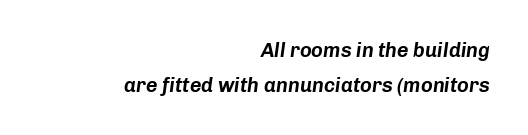
Q: Is the text italic (slanted)? A: Yes, it leans right by about 8 degrees.
Q: Is the text underlined? A: No.
Q: How is the paragraph aligned? A: Right-aligned.
Q: Is the spacing between letters normal or unusually wide? A: Normal.
